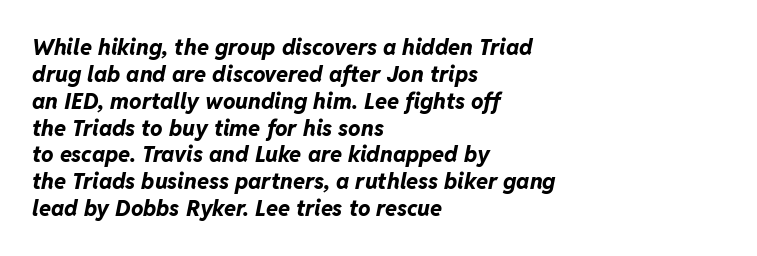
Q: Is the text bold? A: Yes.
Q: Is the text italic (slanted)? A: Yes, it leans right by about 11 degrees.
Q: Is the text underlined? A: No.
Q: How is the paragraph aligned? A: Left-aligned.
Q: Is the spacing between letters normal or unusually wide? A: Normal.
